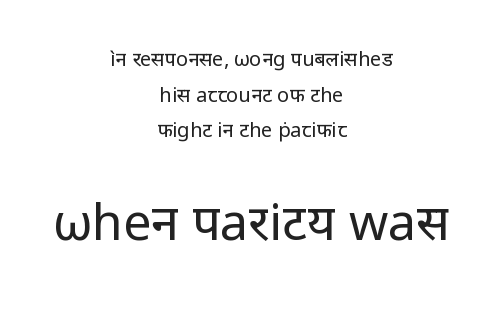
Tall strokes in this sample are plumb rather than angled. Only glyphs here, with clear space below each row. The letterforms sit shoulder to shoulder at normal distance. Every row of glyphs is offset so its center matches the block's center. The designer went with a sans here, leaving each stem footless.
